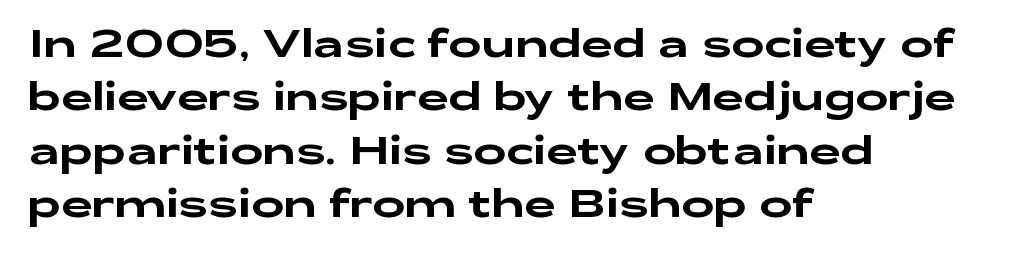
{"serif": "no", "italic": "no", "width": "wide", "stroke_contrast": "low", "x_height": "medium", "monospaced": "no", "underline": "no", "align": "left", "line_spacing": "normal", "line_spacing_ratio": 1.37, "letter_spacing": "normal", "letter_spacing_em": 0.0, "glyph_px": 39}
